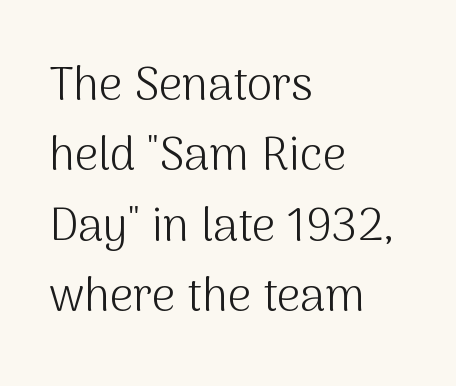
{"serif": "no", "italic": "no", "bold": "no", "weight": "light", "width": "normal", "stroke_contrast": "medium", "x_height": "medium", "monospaced": "no", "underline": "no", "align": "left", "line_spacing": "normal", "line_spacing_ratio": 1.53, "letter_spacing": "normal", "letter_spacing_em": 0.0, "glyph_px": 46}
